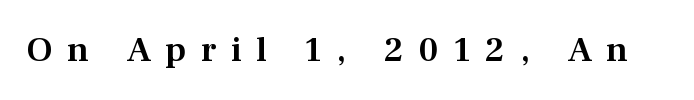
Ordinary non-slanted type is in use. The rendering inserts visible extra space after every character. Honestly, there is no underline to notice here at all. Is this a fixed-width face? No — the glyphs have proportional, varying widths. Observe the serifs anchoring each vertical stroke in this sample.
